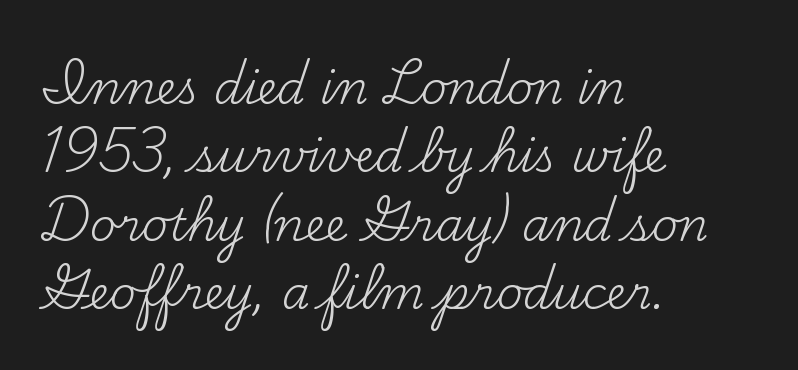
Q: Is the text bold? A: No.
Q: Is the text italic (slanted)? A: Yes.
Q: Is the typeface a serif or a sans-serif typeface? A: Serif.
Q: Is the text underlined? A: No.
Q: How is the paragraph aligned? A: Left-aligned.
Q: Is the spacing between letters normal or unusually wide? A: Normal.
Q: Is the spacing between lines tight, normal or loose? A: Normal.
Q: Width (condensed, normal, or wide)? A: Normal.
Q: Stroke contrast? A: Medium.
Q: x-height? A: Small.
Q: Monospaced? A: No.
